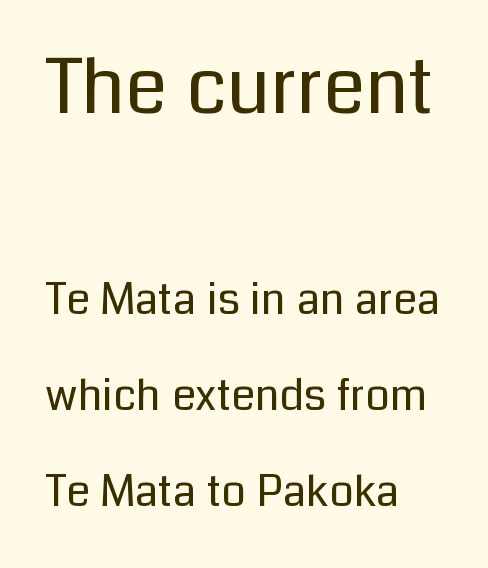
{"serif": "no", "italic": "no", "bold": "no", "weight": "regular", "width": "normal", "stroke_contrast": "low", "x_height": "medium", "monospaced": "no", "underline": "no", "align": "left", "line_spacing": "loose", "line_spacing_ratio": 2.23, "letter_spacing": "normal", "letter_spacing_em": 0.0, "larger_block": "first", "size_ratio": 1.77, "glyph_px": 76}
